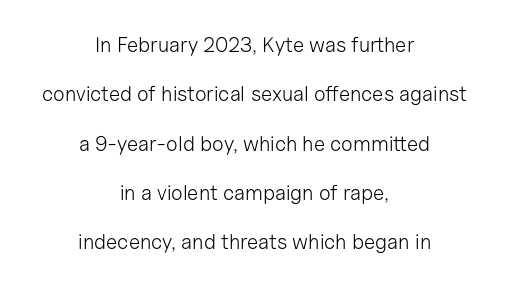
{"italic": "no", "bold": "no", "underline": "no", "align": "center", "line_spacing": "loose", "line_spacing_ratio": 2.35, "letter_spacing": "normal", "letter_spacing_em": 0.0, "glyph_px": 21}
